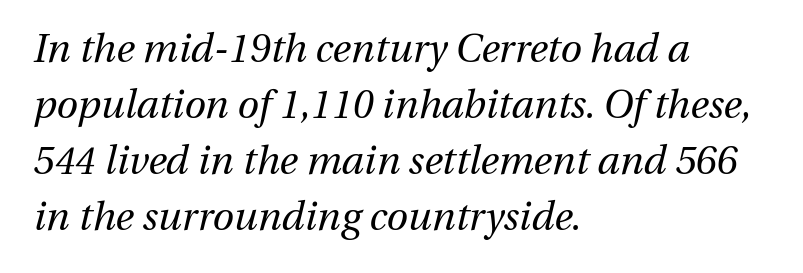
{"italic": "yes", "lean": "right", "slant_degrees": 13, "bold": "no", "weight": "regular", "width": "normal", "stroke_contrast": "medium", "x_height": "medium", "monospaced": "no", "underline": "no", "align": "left", "line_spacing": "normal", "line_spacing_ratio": 1.44, "letter_spacing": "normal", "letter_spacing_em": 0.0, "glyph_px": 39}
